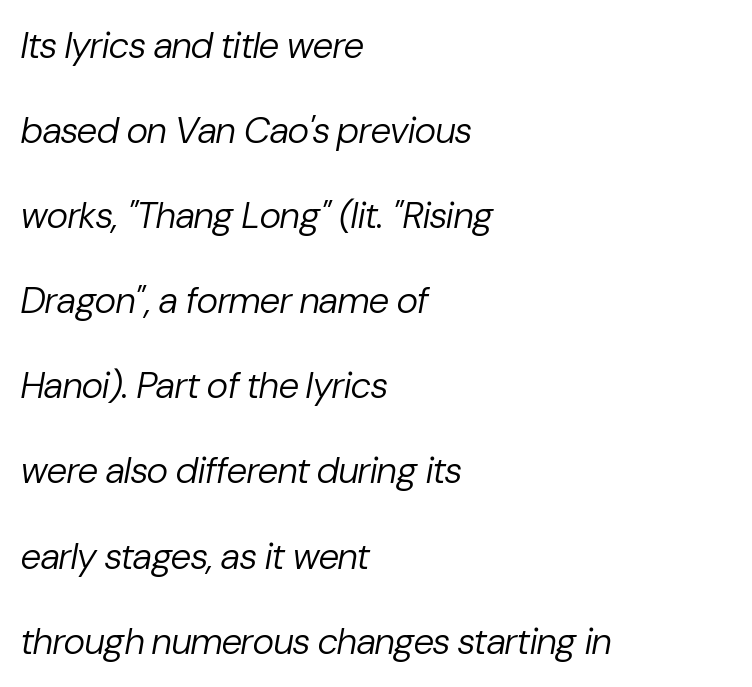
Descenders are the only things crossing below the line. Nobody touched the tracking dial on this one. Horizontal alignment here is leftward, the default for most running prose. No heavy texture on the line: the type isn't bold.
